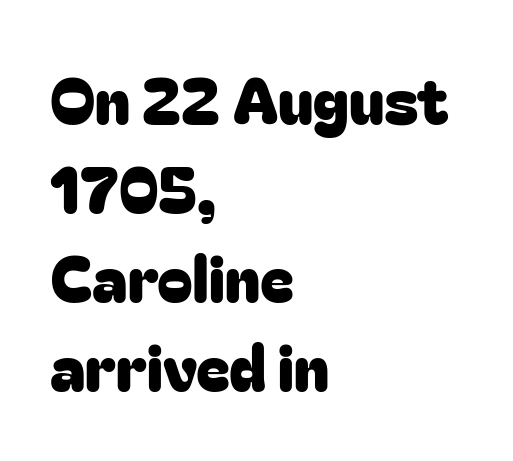
Q: Is the text italic (slanted)? A: No, it is upright.
Q: Is the typeface a serif or a sans-serif typeface? A: Sans-serif.
Q: Is the text underlined? A: No.
Q: How is the paragraph aligned? A: Left-aligned.
Q: Is the spacing between letters normal or unusually wide? A: Normal.
Q: Is the spacing between lines tight, normal or loose? A: Normal.
Q: Width (condensed, normal, or wide)? A: Normal.
Q: Stroke contrast? A: Low.
Q: x-height? A: Medium.
Q: Monospaced? A: No.
